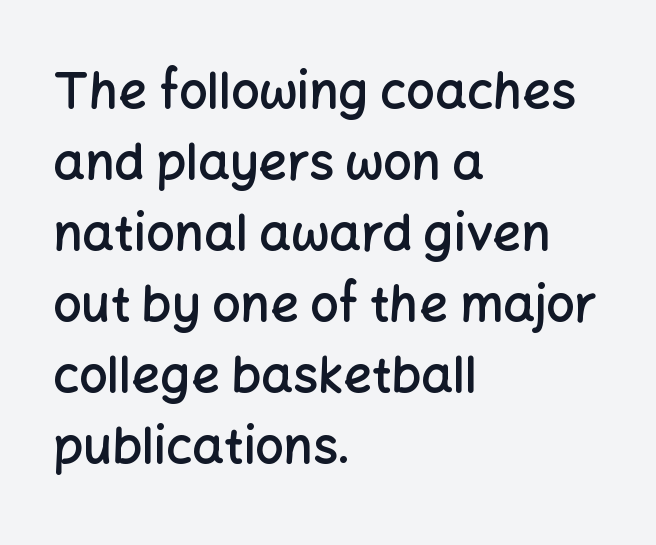
Q: Is the text bold? A: Semi-bold.
Q: Is the text italic (slanted)? A: No, it is upright.
Q: Is the typeface a serif or a sans-serif typeface? A: Sans-serif.
Q: Is the text underlined? A: No.
Q: How is the paragraph aligned? A: Left-aligned.
Q: Is the spacing between letters normal or unusually wide? A: Normal.
Q: Is the spacing between lines tight, normal or loose? A: Normal.
Q: Width (condensed, normal, or wide)? A: Normal.
Q: Stroke contrast? A: Low.
Q: x-height? A: Medium.
Q: Monospaced? A: No.
